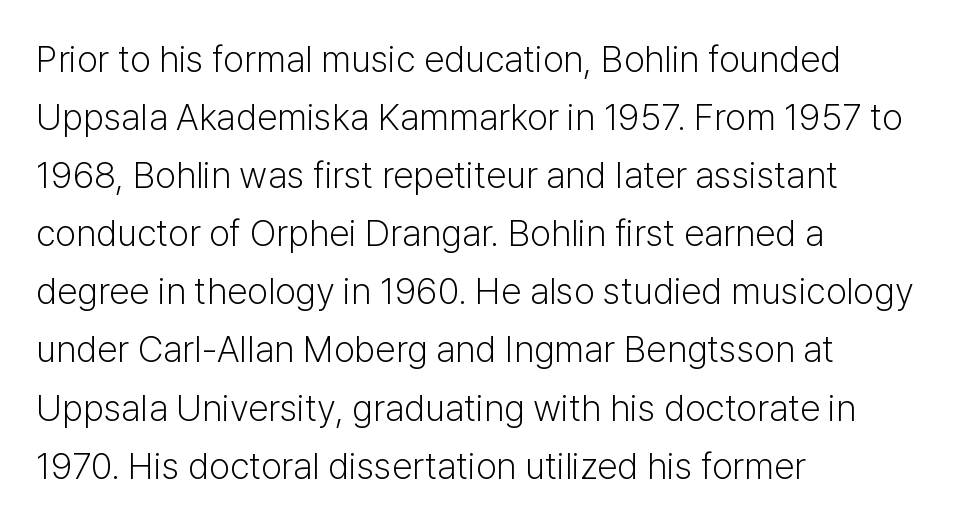
Every stem runs plumb, perpendicular to the baseline. Short note: letters normally spaced. Typeset ragged right — the left edge is the straight one. What's the leading like? Ordinary, nothing unusual. A quiet, ordinary-to-light weight characterises the typeface.
